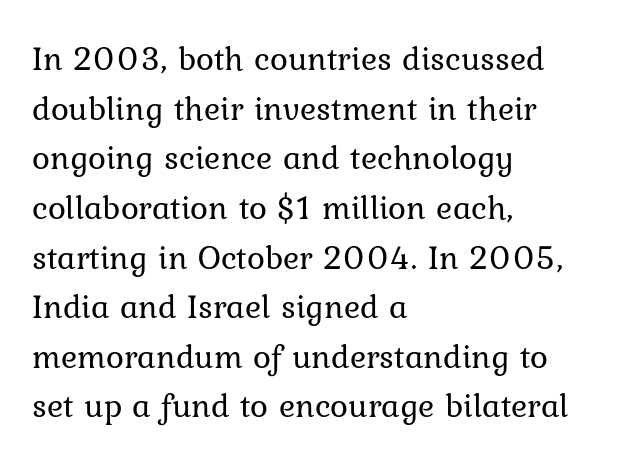
The image shows 34 px regular-weight serif type, upright; set left-aligned, normal line spacing (1.46x), normal letter spacing, not underlined; low stroke contrast and a medium x-height.
